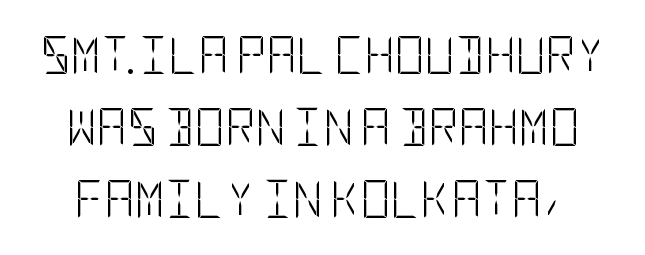
Look at the bottom of the vertical strokes: they stop flat, with no serifs. The weight tops out at a normal text grade. How are the letters spaced? Ordinarily, with no added tracking. Summary of vertical rhythm: relaxed, with wide interline spacing. Every stem runs plumb, perpendicular to the baseline. The space beneath each line is pristine and unruled.
